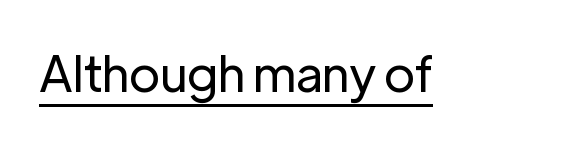
Q: Is the text bold? A: No.
Q: Is the text italic (slanted)? A: No, it is upright.
Q: Is the typeface a serif or a sans-serif typeface? A: Sans-serif.
Q: Is the text underlined? A: Yes.
Q: Is the spacing between letters normal or unusually wide? A: Normal.
Q: Width (condensed, normal, or wide)? A: Normal.
Q: Stroke contrast? A: Low.
Q: x-height? A: Medium.
Q: Monospaced? A: No.
